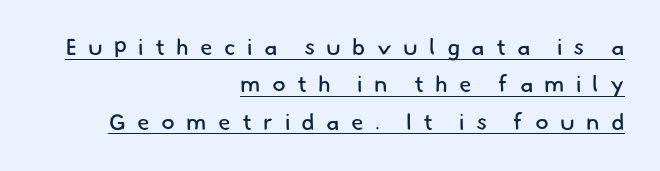
{"bold": "no", "underline": "yes", "align": "right", "line_spacing": "normal", "line_spacing_ratio": 1.62, "letter_spacing": "wide", "letter_spacing_em": 0.49, "glyph_px": 23}
